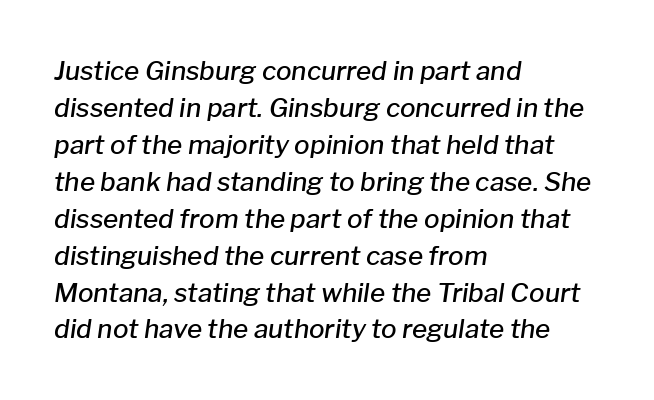
Compared with typical body copy, the letter spacing here is the same. A bare baseline throughout the passage. The characters look somewhat weighty, a semibold short of true bold. Teacher's note: observe the even left margin — that is flush-left alignment. The passage shown stacks its lines at a standard gap.
